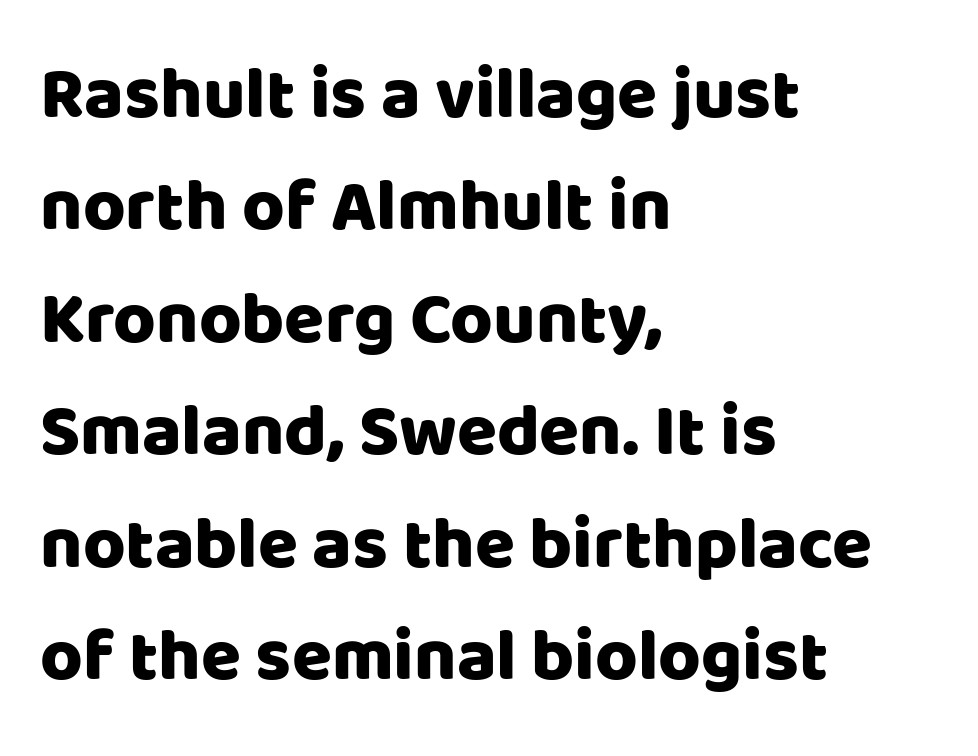
Q: Is the text italic (slanted)? A: No, it is upright.
Q: Is the typeface a serif or a sans-serif typeface? A: Sans-serif.
Q: Is the text underlined? A: No.
Q: How is the paragraph aligned? A: Left-aligned.
Q: Is the spacing between letters normal or unusually wide? A: Normal.
Q: Is the spacing between lines tight, normal or loose? A: Normal.
Q: Width (condensed, normal, or wide)? A: Normal.
Q: Stroke contrast? A: Low.
Q: x-height? A: Large.
Q: Monospaced? A: No.
